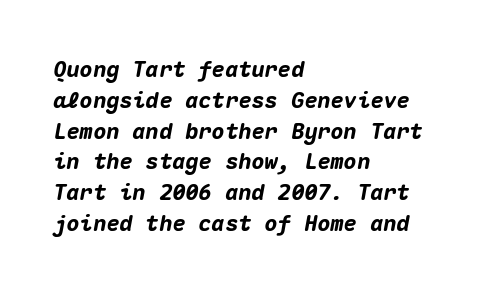
The image shows 22 px bold type, italic (leaning right); set left-aligned, normal line spacing (1.4x), normal letter spacing, not underlined.
